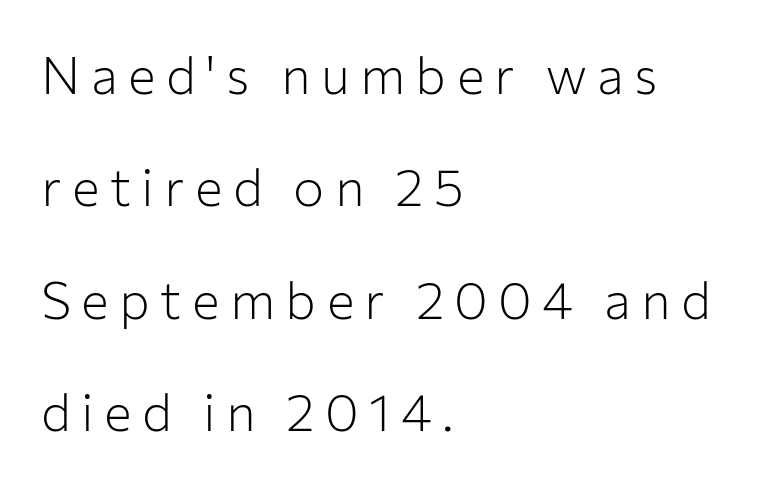
The line texture is sparse and dotted thanks to wide tracking. Heft: none added — not bold. Classification — sans serif. Think of a printed novel: that variable character pitch is what you see here.
